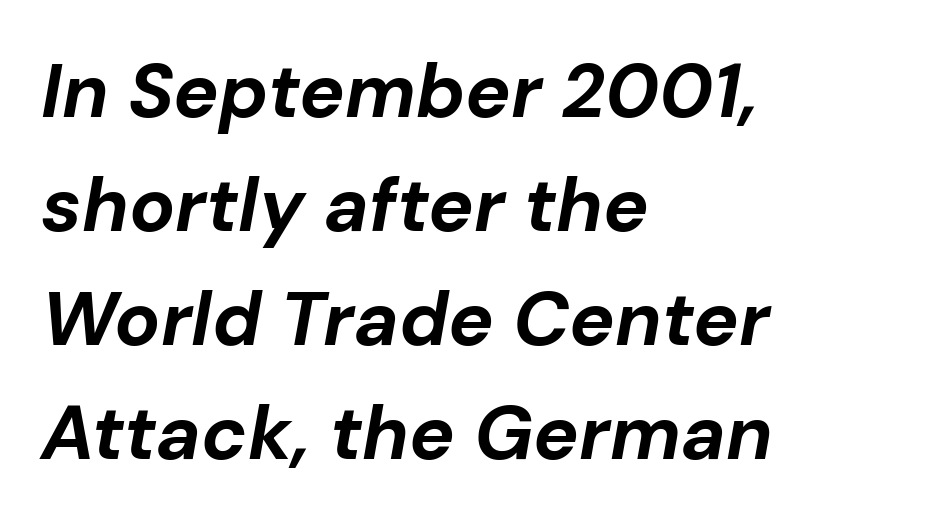
Q: Is the text bold? A: Yes.
Q: Is the text italic (slanted)? A: Yes, it leans right by about 10 degrees.
Q: Is the text underlined? A: No.
Q: How is the paragraph aligned? A: Left-aligned.
Q: Is the spacing between letters normal or unusually wide? A: Normal.
Q: Is the spacing between lines tight, normal or loose? A: Normal.
Q: Width (condensed, normal, or wide)? A: Normal.
Q: Stroke contrast? A: Low.
Q: x-height? A: Medium.
Q: Monospaced? A: No.
